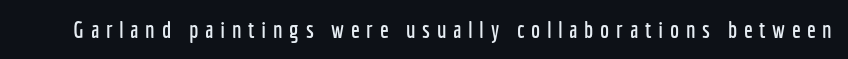
{"italic": "no", "underline": "no", "letter_spacing": "wide", "letter_spacing_em": 0.29, "glyph_px": 23}
